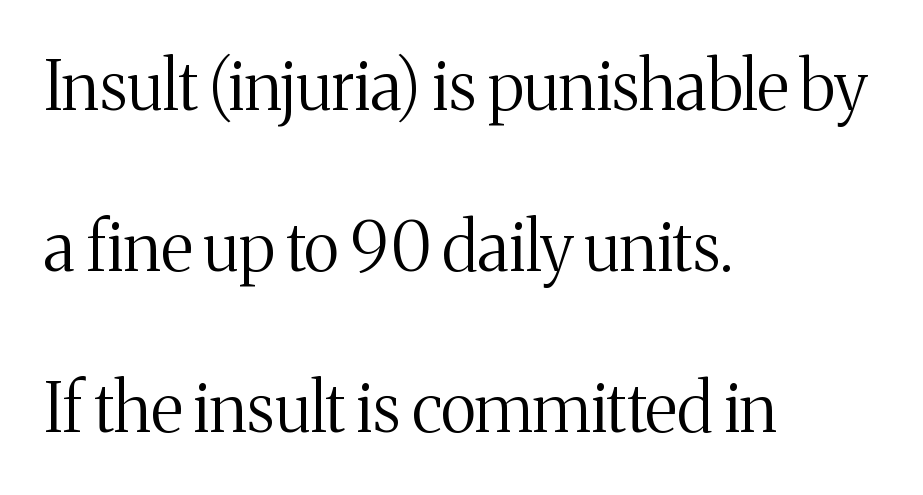
Q: Is the text bold? A: No.
Q: Is the text italic (slanted)? A: No, it is upright.
Q: Is the typeface a serif or a sans-serif typeface? A: Serif.
Q: Is the text underlined? A: No.
Q: How is the paragraph aligned? A: Left-aligned.
Q: Is the spacing between letters normal or unusually wide? A: Normal.
Q: Is the spacing between lines tight, normal or loose? A: Loose.
Q: Width (condensed, normal, or wide)? A: Normal.
Q: Stroke contrast? A: Medium.
Q: x-height? A: Medium.
Q: Monospaced? A: No.
